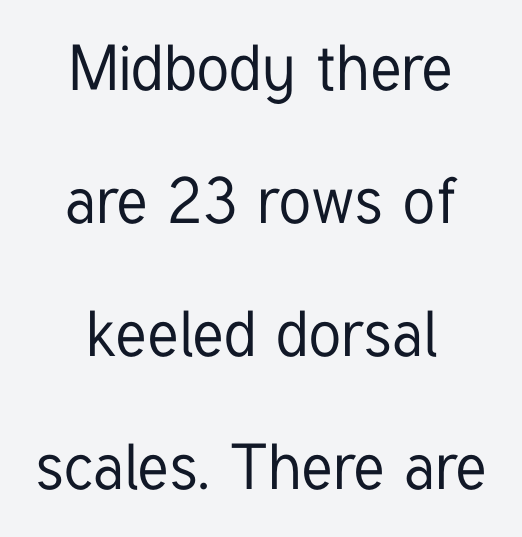
Only glyphs here, with clear space below each row. Do the characters align in a grid? No, the font is proportional. Ascenders rise straight up at ninety degrees. A great deal of white space separates one row of letters from the next. Standard letterfit; no display-style spreading of the glyphs. Layout note: lines centered.
